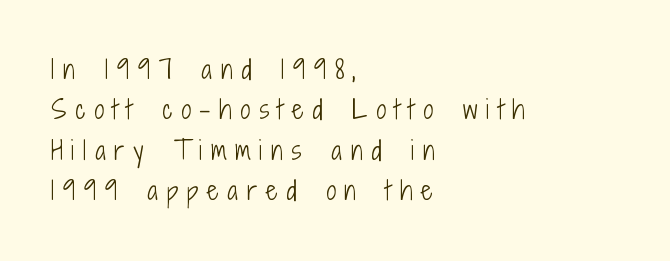
Q: Is the text bold? A: No.
Q: Is the text italic (slanted)? A: No, it is upright.
Q: Is the text underlined? A: No.
Q: How is the paragraph aligned? A: Left-aligned.
Q: Is the spacing between letters normal or unusually wide? A: Unusually wide.
Q: Is the spacing between lines tight, normal or loose? A: Normal.
